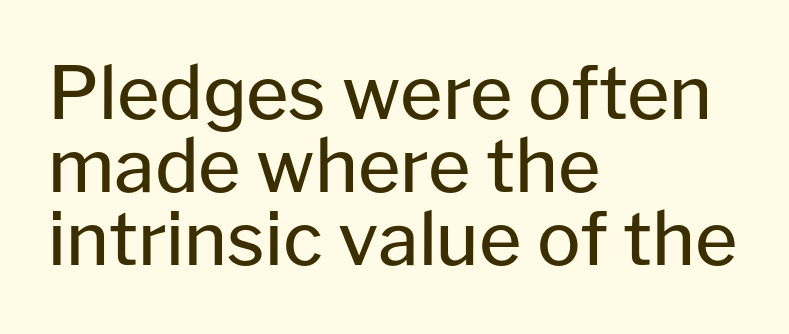
Italic? Not at all — the glyphs are vertical. This rendering employs a face without finishing strokes, i.e., a sans-serif. The face used here is proportionally spaced, like ordinary book or web type. The space directly below the letters is spotless. Regarding leading, the lines here are crowded together.
